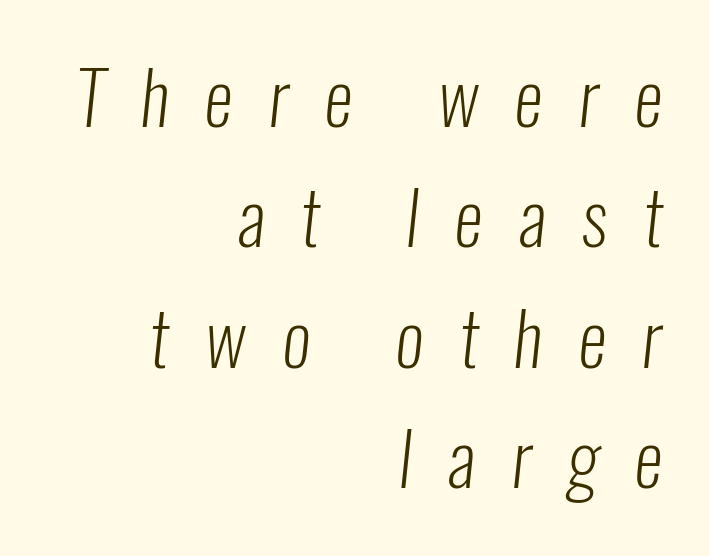
Q: Is the text bold? A: No.
Q: Is the typeface a serif or a sans-serif typeface? A: Sans-serif.
Q: Is the text underlined? A: No.
Q: How is the paragraph aligned? A: Right-aligned.
Q: Is the spacing between letters normal or unusually wide? A: Unusually wide.
Q: Is the spacing between lines tight, normal or loose? A: Normal.
Q: Width (condensed, normal, or wide)? A: Condensed.
Q: Stroke contrast? A: Low.
Q: x-height? A: Medium.
Q: Monospaced? A: No.
